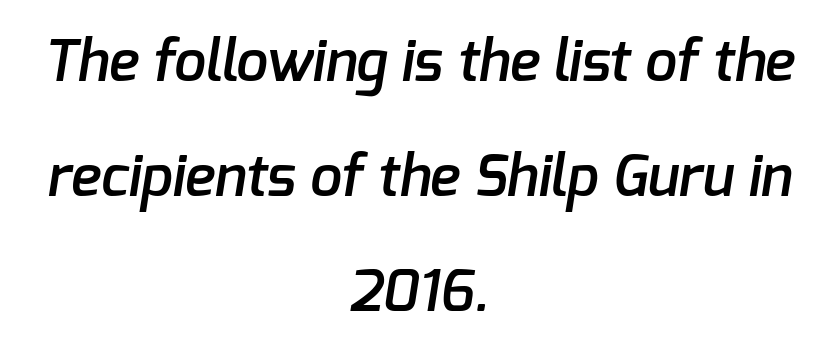
Q: Is the text bold? A: Semi-bold.
Q: Is the typeface a serif or a sans-serif typeface? A: Sans-serif.
Q: Is the text underlined? A: No.
Q: How is the paragraph aligned? A: Centered.
Q: Is the spacing between letters normal or unusually wide? A: Normal.
Q: Is the spacing between lines tight, normal or loose? A: Loose.
Q: Width (condensed, normal, or wide)? A: Normal.
Q: Stroke contrast? A: Low.
Q: x-height? A: Medium.
Q: Monospaced? A: No.
